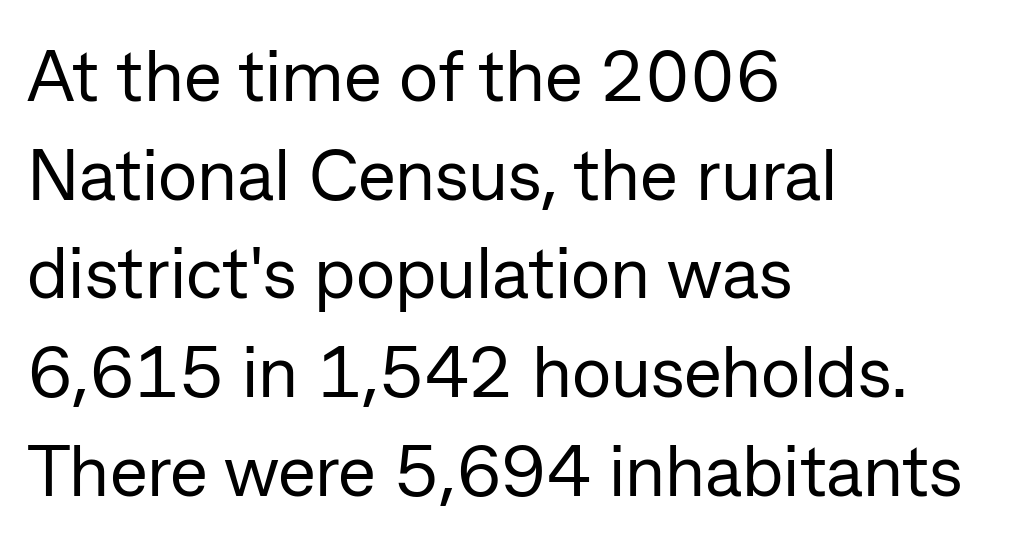
Grotesque or geometric, the face here clearly has no serifs. Here the designer chose a conventional face with non-uniform glyph widths. Letters rest on an invisible, unmarked baseline. Does the leading feel generous? No, just average.
